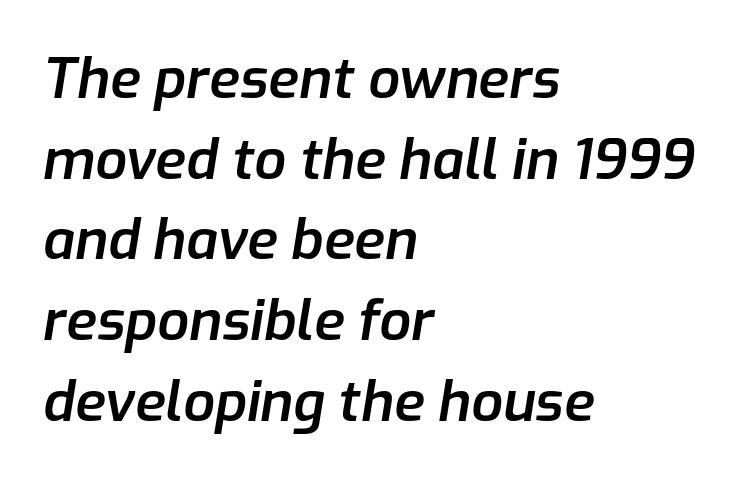
{"italic": "yes", "lean": "right", "slant_degrees": 9, "bold": "semi", "weight": "semibold", "width": "normal", "stroke_contrast": "low", "x_height": "medium", "monospaced": "no", "underline": "no", "align": "left", "line_spacing": "normal", "line_spacing_ratio": 1.44, "letter_spacing": "normal", "letter_spacing_em": 0.0, "glyph_px": 56}
